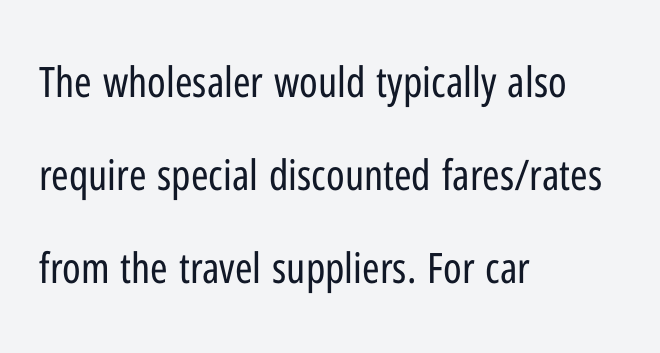
{"serif": "no", "italic": "no", "bold": "no", "weight": "regular", "width": "condensed", "stroke_contrast": "low", "x_height": "medium", "monospaced": "no", "underline": "no", "align": "left", "line_spacing": "loose", "line_spacing_ratio": 2.21, "letter_spacing": "normal", "letter_spacing_em": 0.0, "glyph_px": 42}
